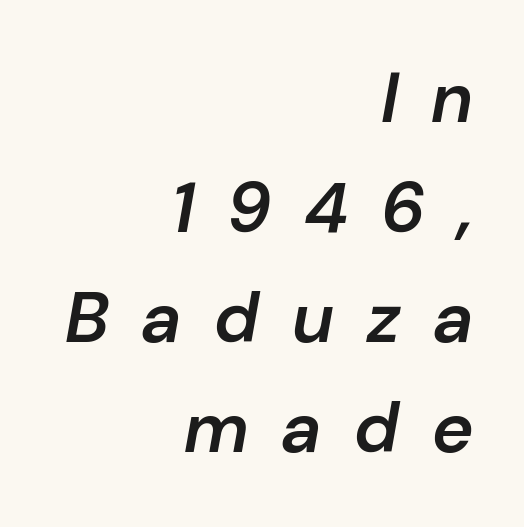
Varying glyph widths throughout — classic text-font behaviour. Is the type slanted? Yes — the strokes lean at a clear angle. The words here are not underlined. A somewhat darkened texture: the type is semibold rather than bold. Words appear elongated and porous because spacing is wide.
